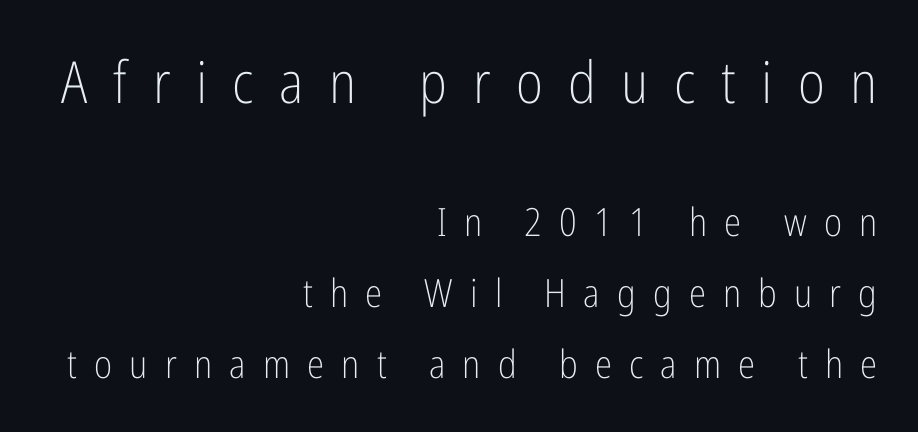
Q: Is the text bold? A: No.
Q: Is the text italic (slanted)? A: No, it is upright.
Q: Is the typeface a serif or a sans-serif typeface? A: Sans-serif.
Q: Is the text underlined? A: No.
Q: How is the paragraph aligned? A: Right-aligned.
Q: Is the spacing between letters normal or unusually wide? A: Unusually wide.
Q: Which block of text is set in a larger size, the first (top) or the second (bottom)? A: The first (top) one.
Q: Width (condensed, normal, or wide)? A: Condensed.
Q: Stroke contrast? A: Low.
Q: x-height? A: Medium.
Q: Monospaced? A: No.
